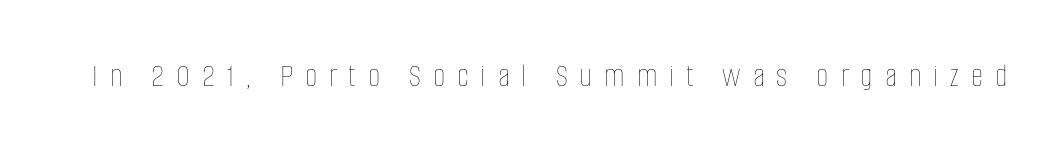
Heft: none added — not bold. Spacing between characters has been opened up far beyond the box default. The specimen reads as upright at a glance. Letters rest on an invisible, unmarked baseline.
